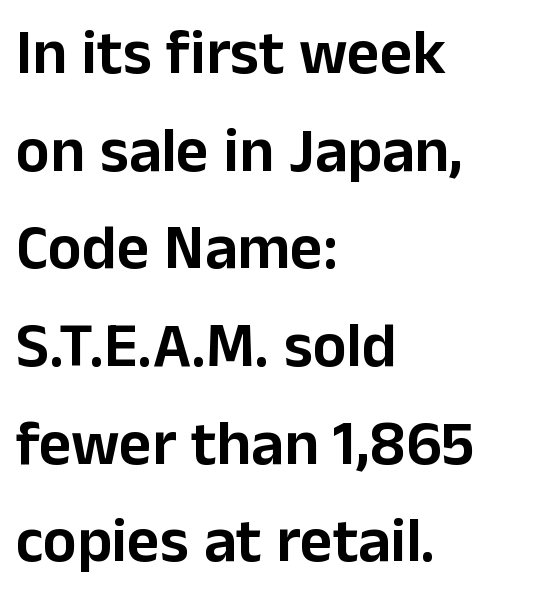
The gaps between neighbouring characters are ordinary and unremarkable. This is sans-serif lettering, the kind often seen on screens and signage. Notice how the stems are strictly vertical — no italics here. These lines are rendered in a variable-pitch font.
